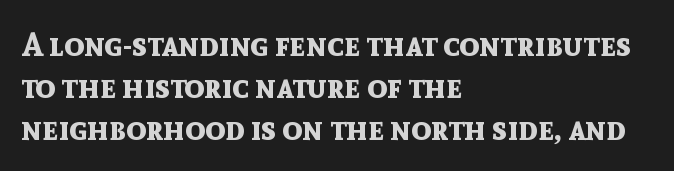
The image shows 33 px bold sans-serif type, upright; set left-aligned, normal line spacing (1.27x), normal letter spacing, not underlined; a medium x-height.
